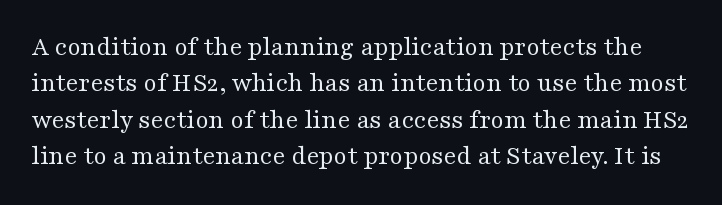
{"italic": "no", "bold": "no", "underline": "no", "line_spacing": "normal", "line_spacing_ratio": 1.35, "letter_spacing": "normal", "letter_spacing_em": 0.0, "glyph_px": 27}
